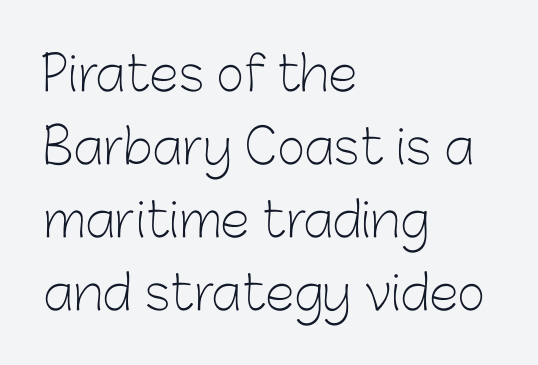
{"serif": "no", "italic": "no", "bold": "no", "weight": "light", "width": "normal", "stroke_contrast": "low", "x_height": "medium", "monospaced": "no", "underline": "no", "align": "left", "line_spacing": "normal", "line_spacing_ratio": 1.52, "letter_spacing": "normal", "letter_spacing_em": 0.0, "glyph_px": 48}
